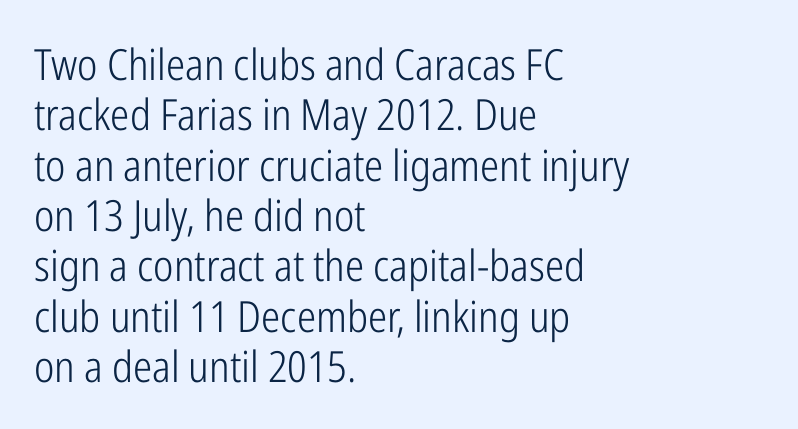
{"serif": "no", "italic": "no", "bold": "no", "weight": "light", "width": "condensed", "stroke_contrast": "low", "x_height": "medium", "monospaced": "no", "underline": "no", "align": "left", "line_spacing_ratio": 1.17, "letter_spacing": "normal", "letter_spacing_em": 0.0, "glyph_px": 43}
